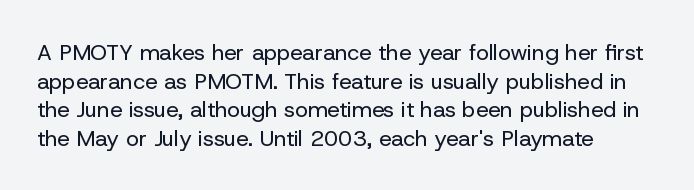
The image shows 22 px text type, upright; set left-aligned, normal line spacing (1.3x), normal letter spacing, not underlined.
